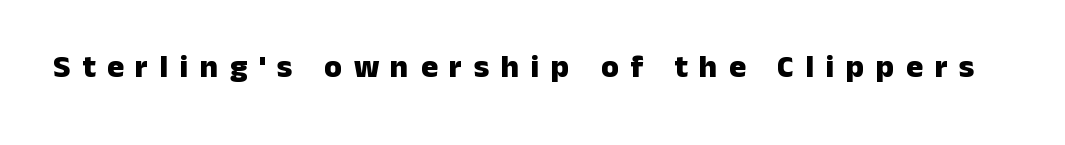
The image shows 32 px heavy sans-serif type, upright; set unusually wide letter spacing (+0.36 em), not underlined; low stroke contrast and a medium x-height.
